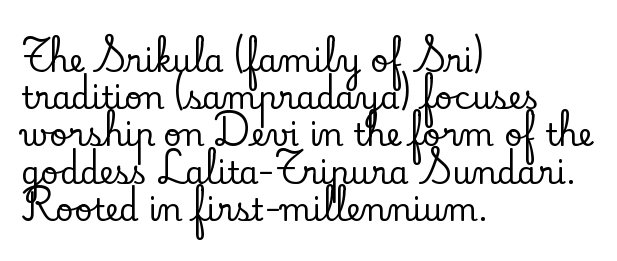
{"serif": "yes", "italic": "no", "width": "normal", "stroke_contrast": "low", "x_height": "small", "monospaced": "no", "underline": "no", "align": "left", "line_spacing_ratio": 1.2, "letter_spacing": "normal", "letter_spacing_em": 0.0, "glyph_px": 31}
